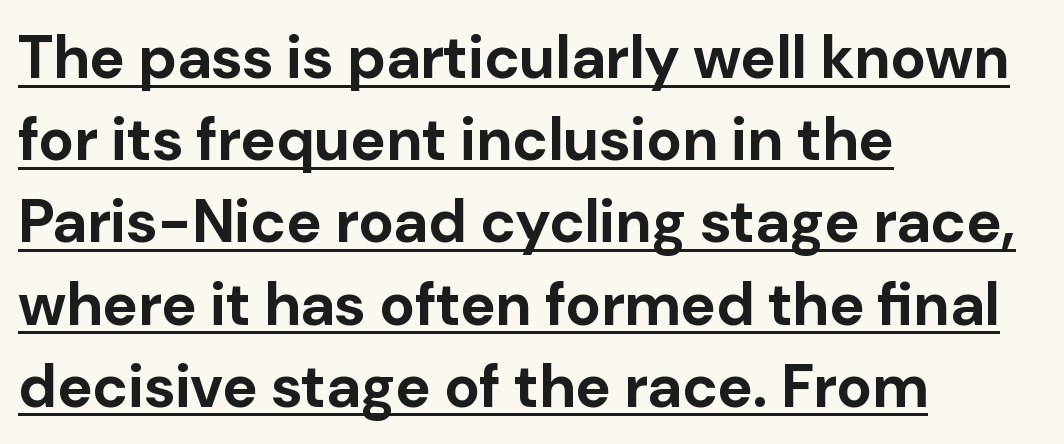
The image shows 60 px bold sans-serif type, upright; set left-aligned, normal line spacing (1.37x), normal letter spacing, underlined; low stroke contrast and a medium x-height.
